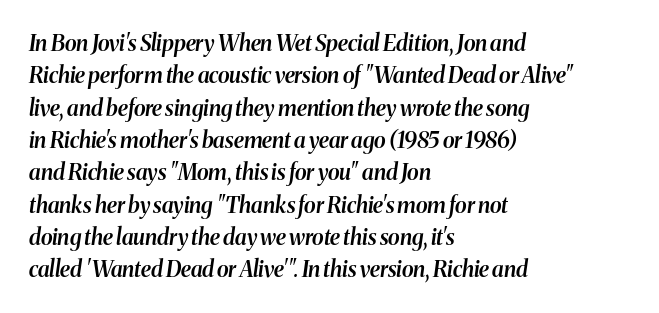
{"italic": "yes", "lean": "right", "slant_degrees": 8, "bold": "semi", "underline": "no", "align": "left", "line_spacing": "normal", "line_spacing_ratio": 1.47, "letter_spacing": "normal", "letter_spacing_em": 0.0, "glyph_px": 22}
